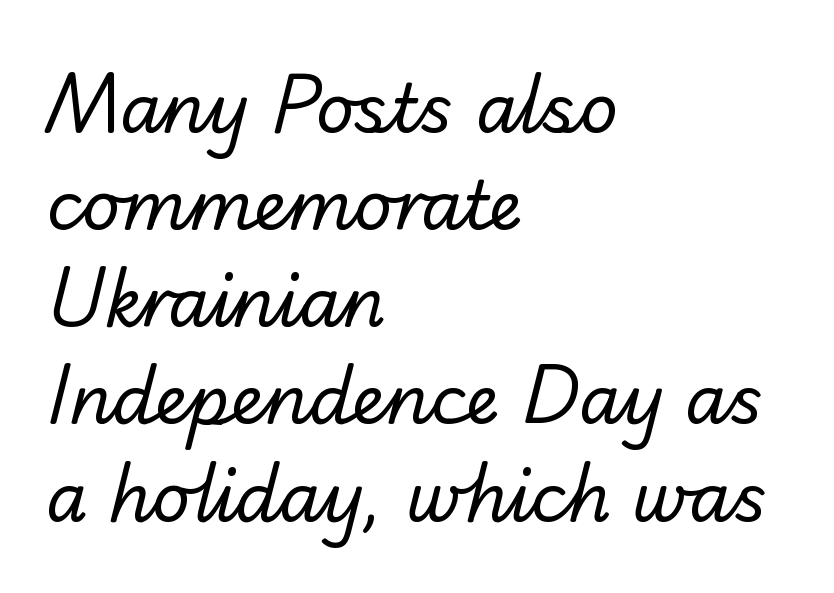
{"serif": "no", "bold": "no", "weight": "regular", "width": "normal", "stroke_contrast": "low", "x_height": "small", "monospaced": "no", "underline": "no", "align": "left", "line_spacing": "normal", "line_spacing_ratio": 1.45, "letter_spacing": "normal", "letter_spacing_em": 0.0, "glyph_px": 67}
